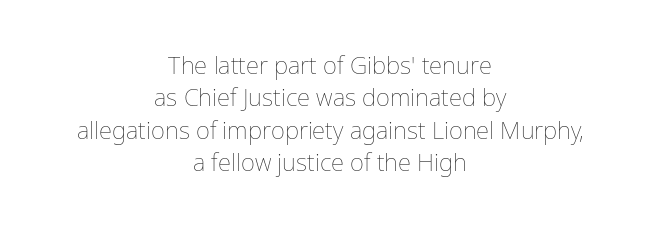
Q: Is the text bold? A: No.
Q: Is the text italic (slanted)? A: No, it is upright.
Q: Is the text underlined? A: No.
Q: How is the paragraph aligned? A: Centered.
Q: Is the spacing between letters normal or unusually wide? A: Normal.
Q: Is the spacing between lines tight, normal or loose? A: Normal.
